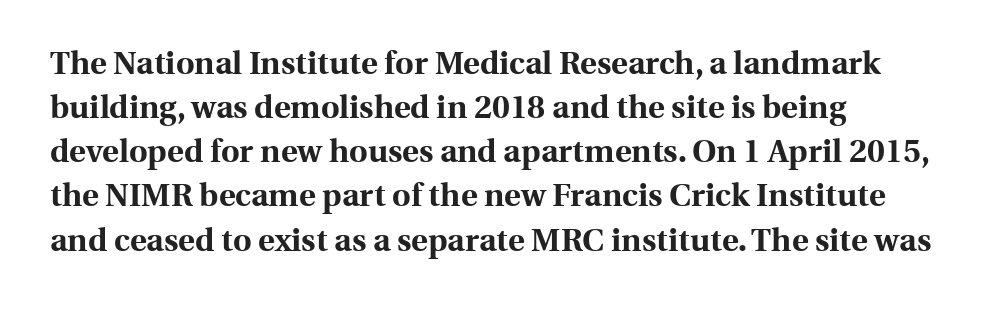
Q: Is the text bold? A: Yes.
Q: Is the text italic (slanted)? A: No, it is upright.
Q: Is the typeface a serif or a sans-serif typeface? A: Serif.
Q: Is the text underlined? A: No.
Q: How is the paragraph aligned? A: Left-aligned.
Q: Is the spacing between letters normal or unusually wide? A: Normal.
Q: Is the spacing between lines tight, normal or loose? A: Normal.
Q: Width (condensed, normal, or wide)? A: Normal.
Q: x-height? A: Medium.
Q: Monospaced? A: No.
